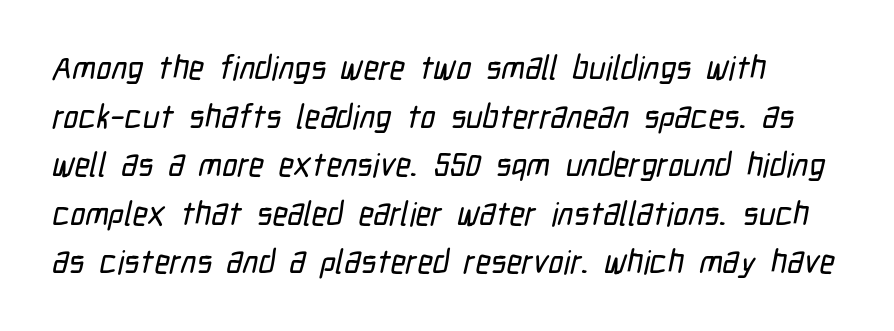
Q: Is the typeface a serif or a sans-serif typeface? A: Sans-serif.
Q: Is the text underlined? A: No.
Q: Is the spacing between letters normal or unusually wide? A: Normal.
Q: Is the spacing between lines tight, normal or loose? A: Normal.
Q: Width (condensed, normal, or wide)? A: Condensed.
Q: Stroke contrast? A: Low.
Q: x-height? A: Medium.
Q: Monospaced? A: No.
